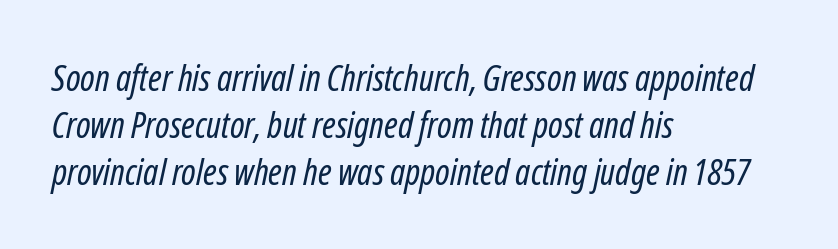
Q: Is the text bold? A: No.
Q: Is the text italic (slanted)? A: Yes, it leans right by about 12 degrees.
Q: Is the text underlined? A: No.
Q: How is the paragraph aligned? A: Left-aligned.
Q: Is the spacing between letters normal or unusually wide? A: Normal.
Q: Is the spacing between lines tight, normal or loose? A: Normal.
Q: Width (condensed, normal, or wide)? A: Condensed.
Q: Stroke contrast? A: Low.
Q: x-height? A: Medium.
Q: Monospaced? A: No.
